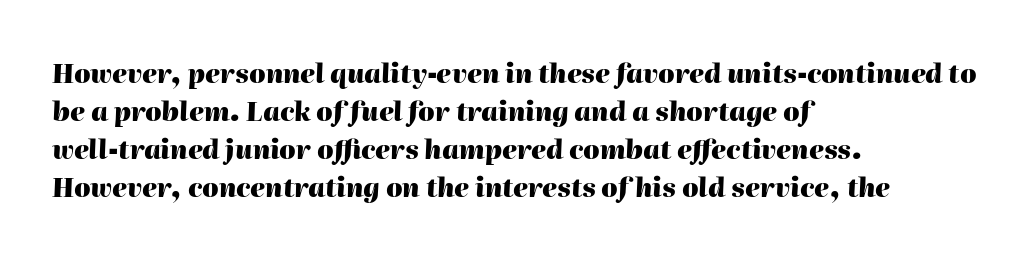
The image shows 26 px bold type, italic (leaning right); set left-aligned, normal line spacing (1.46x), normal letter spacing, not underlined.
